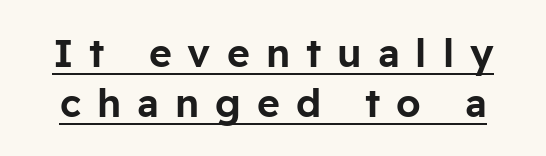
{"serif": "no", "italic": "no", "width": "normal", "stroke_contrast": "low", "x_height": "medium", "monospaced": "no", "underline": "yes", "line_spacing": "normal", "line_spacing_ratio": 1.29, "letter_spacing": "wide", "letter_spacing_em": 0.41, "glyph_px": 39}
